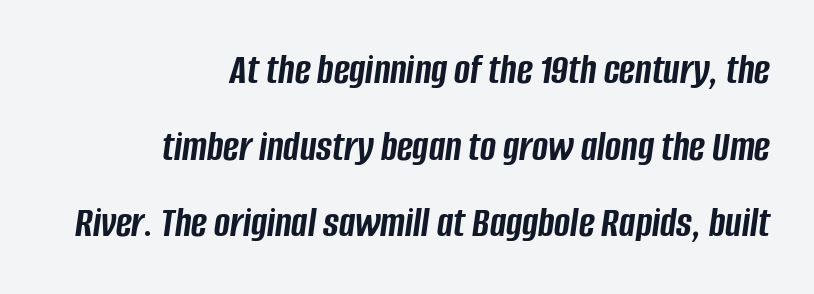
Looks like regular typesetting: each glyph gets only the width it needs. Observe the ordinary spacing: letters are neighbours, not strangers. The text block is weighted toward the right margin, trailing off unevenly leftward. Rule under the text: the space is simply empty. In terms of weight, the rendering is a true, heavy bold. The face used here has a pronounced slope to its letters.
